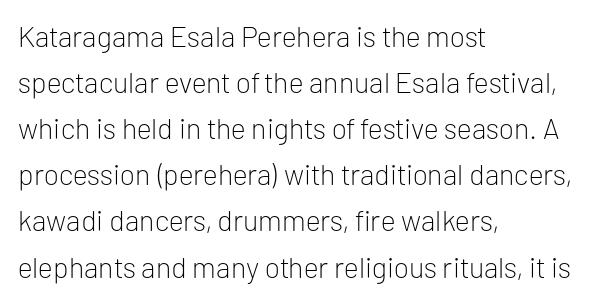
{"serif": "no", "italic": "no", "bold": "no", "weight": "light", "width": "normal", "stroke_contrast": "low", "x_height": "medium", "monospaced": "no", "underline": "no", "align": "left", "line_spacing": "normal", "line_spacing_ratio": 1.59, "letter_spacing": "normal", "letter_spacing_em": 0.0, "glyph_px": 29}
